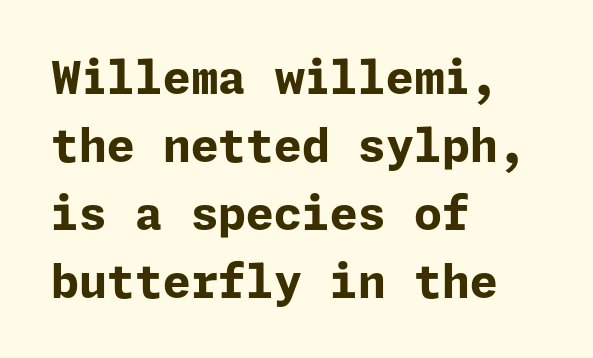
Thick stems and heavy bowls — unmistakably bold. The font's upright variant was chosen for this text. The passage shown stacks its lines at a standard gap. Teacher's note: observe the even left margin — that is flush-left alignment. This rendering features lettering with no underline. Observe the ordinary spacing: letters are neighbours, not strangers.
